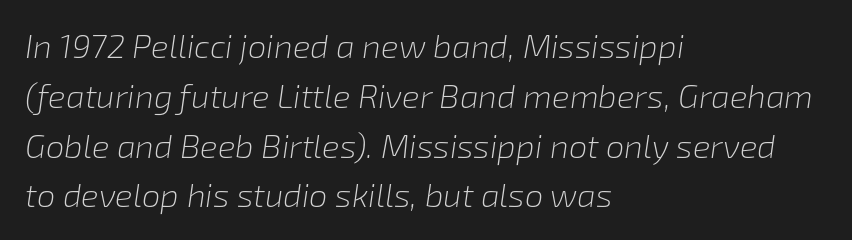
Q: Is the text bold? A: No.
Q: Is the text italic (slanted)? A: Yes, it leans right by about 8 degrees.
Q: Is the text underlined? A: No.
Q: How is the paragraph aligned? A: Left-aligned.
Q: Is the spacing between letters normal or unusually wide? A: Normal.
Q: Is the spacing between lines tight, normal or loose? A: Normal.
Q: Width (condensed, normal, or wide)? A: Normal.
Q: Stroke contrast? A: Low.
Q: x-height? A: Medium.
Q: Monospaced? A: No.
